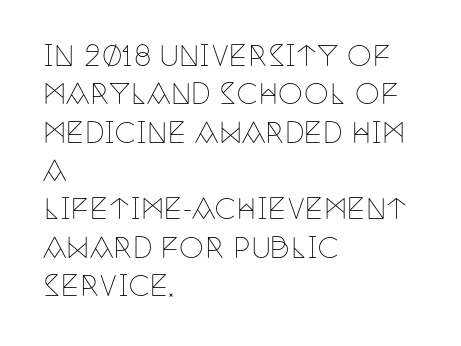
Horizontal bands of white between lines are of average thickness. The font is comparable to plain body text, perhaps lighter. Horizontally, the lines are justified to the leading edge only. These lines are rendered in a variable-pitch font.
